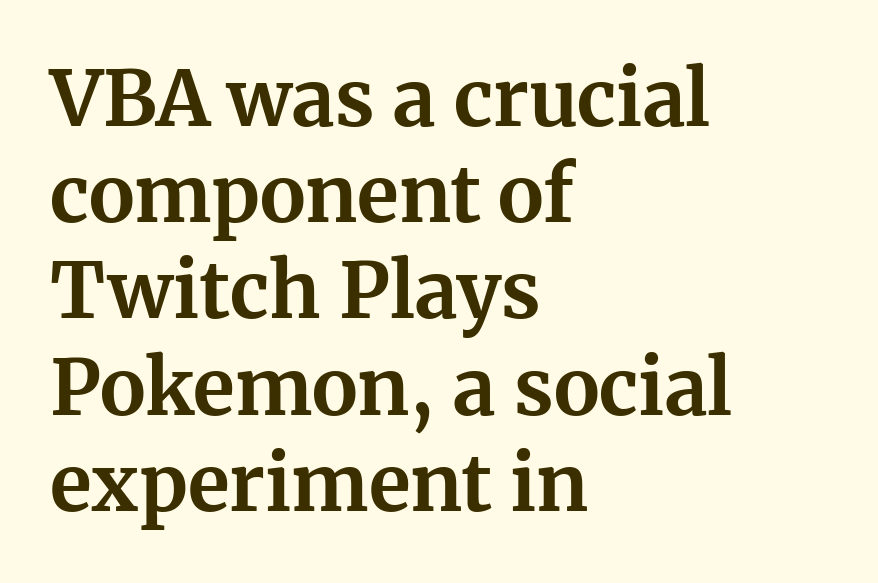
{"serif": "yes", "italic": "no", "bold": "yes", "weight": "bold", "width": "normal", "stroke_contrast": "medium", "x_height": "medium", "monospaced": "no", "underline": "no", "align": "left", "line_spacing": "normal", "line_spacing_ratio": 1.25, "letter_spacing": "normal", "letter_spacing_em": 0.0, "glyph_px": 77}
